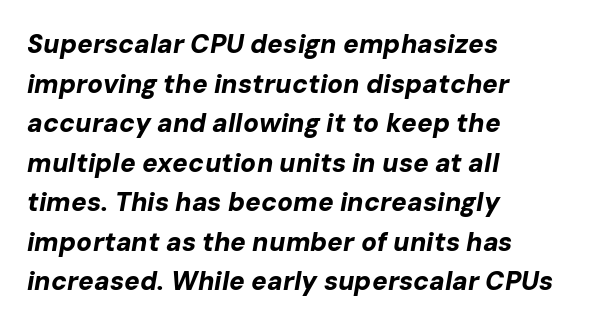
The image shows 26 px bold type, italic (leaning right); set left-aligned, normal line spacing (1.52x), normal letter spacing, not underlined.
